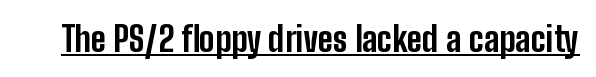
{"serif": "no", "italic": "no", "bold": "yes", "weight": "bold", "width": "condensed", "stroke_contrast": "low", "x_height": "medium", "monospaced": "no", "underline": "yes", "letter_spacing": "normal", "letter_spacing_em": 0.0, "glyph_px": 35}
